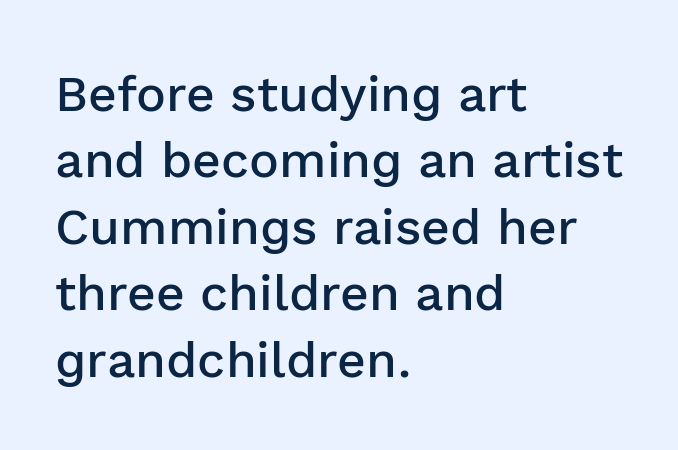
The image shows 50 px semibold sans-serif type, upright; set left-aligned, normal line spacing (1.33x), normal letter spacing, not underlined; low stroke contrast and a medium x-height.
